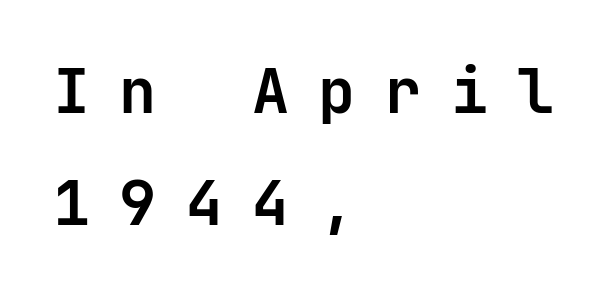
{"serif": "no", "italic": "no", "bold": "yes", "weight": "semibold", "width": "normal", "stroke_contrast": "low", "x_height": "medium", "underline": "no", "align": "left", "line_spacing_ratio": 1.8, "letter_spacing": "wide", "letter_spacing_em": 0.47, "glyph_px": 62}
